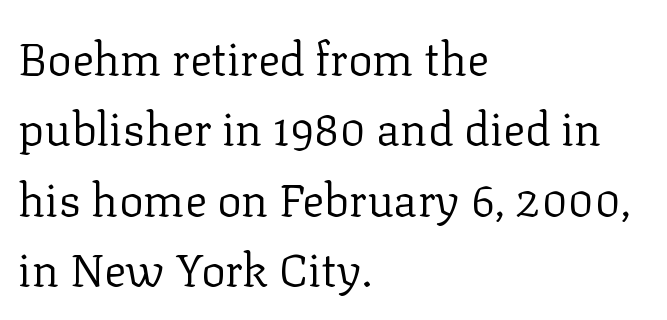
{"serif": "yes", "italic": "no", "bold": "no", "weight": "regular", "width": "normal", "stroke_contrast": "low", "x_height": "medium", "monospaced": "no", "underline": "no", "align": "left", "line_spacing": "normal", "line_spacing_ratio": 1.53, "letter_spacing": "normal", "letter_spacing_em": 0.0, "glyph_px": 46}
